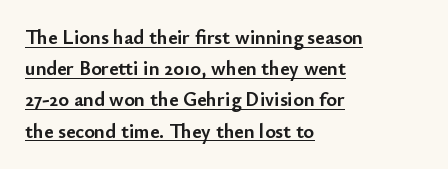
{"italic": "no", "bold": "yes", "underline": "yes", "align": "left", "line_spacing": "normal", "line_spacing_ratio": 1.56, "letter_spacing": "normal", "letter_spacing_em": 0.0, "glyph_px": 20}
